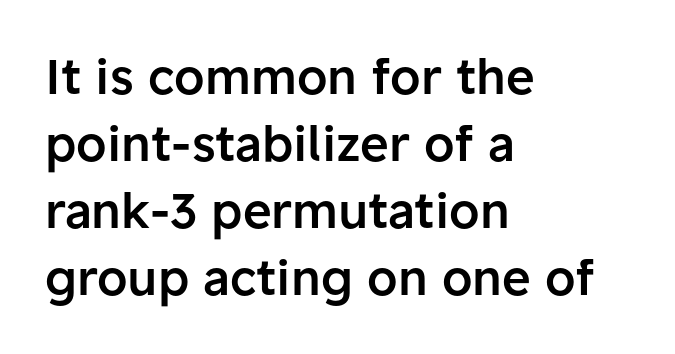
The image shows 49 px semibold sans-serif type, upright; set left-aligned, normal line spacing (1.37x), normal letter spacing, not underlined; low stroke contrast and a medium x-height.
